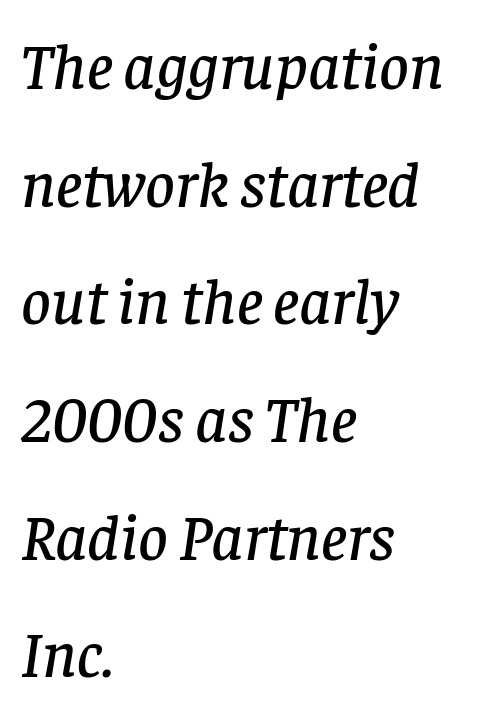
The image shows 65 px serif type, italic (leaning right); set left-aligned, line spacing 1.81x, normal letter spacing, not underlined; low stroke contrast and a large x-height.
